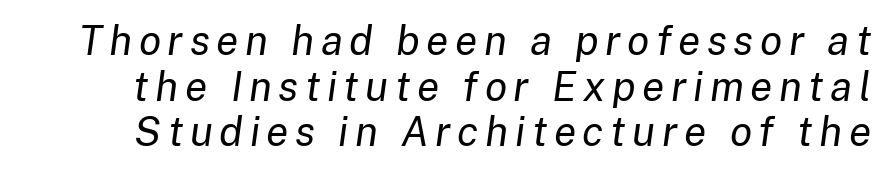
Q: Is the text bold? A: No.
Q: Is the text italic (slanted)? A: Yes, it leans right by about 8 degrees.
Q: Is the text underlined? A: No.
Q: Is the spacing between lines tight, normal or loose? A: Tight.
Q: Width (condensed, normal, or wide)? A: Normal.
Q: Stroke contrast? A: Low.
Q: x-height? A: Medium.
Q: Monospaced? A: No.
